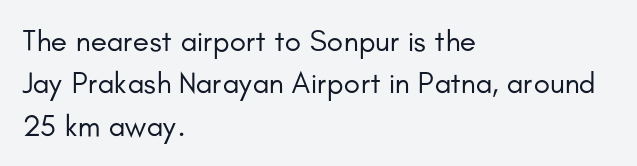
{"serif": "no", "italic": "no", "bold": "no", "weight": "regular", "width": "normal", "stroke_contrast": "low", "x_height": "small", "monospaced": "no", "underline": "no", "align": "left", "line_spacing": "normal", "line_spacing_ratio": 1.41, "letter_spacing": "normal", "letter_spacing_em": 0.0, "glyph_px": 30}
